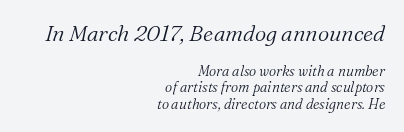
Q: Is the text bold? A: No.
Q: Is the text italic (slanted)? A: Yes, it leans right by about 16 degrees.
Q: Is the text underlined? A: No.
Q: How is the paragraph aligned? A: Right-aligned.
Q: Is the spacing between letters normal or unusually wide? A: Normal.
Q: Which block of text is set in a larger size, the first (top) or the second (bottom)? A: The first (top) one.
